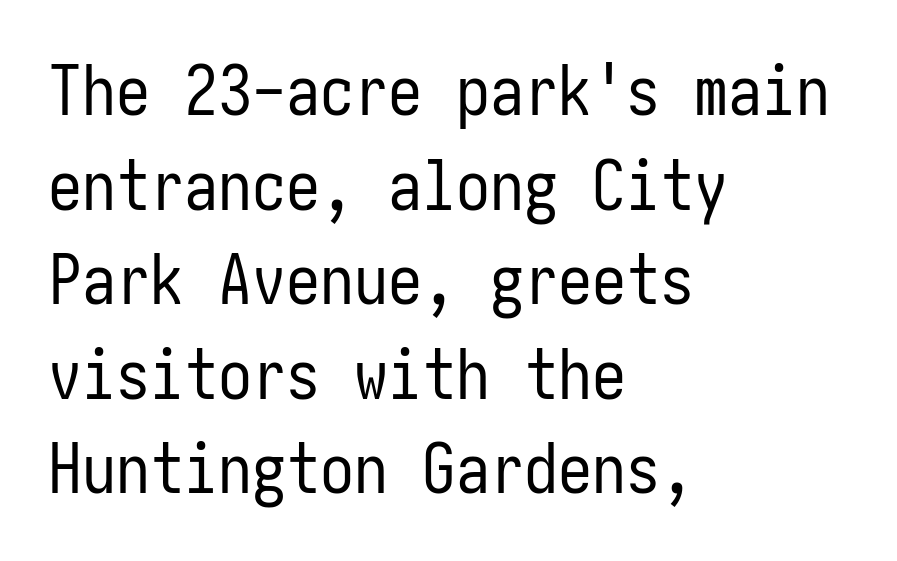
Q: Is the text bold? A: No.
Q: Is the text italic (slanted)? A: No, it is upright.
Q: Is the typeface a serif or a sans-serif typeface? A: Sans-serif.
Q: Is the text underlined? A: No.
Q: How is the paragraph aligned? A: Left-aligned.
Q: Is the spacing between letters normal or unusually wide? A: Normal.
Q: Is the spacing between lines tight, normal or loose? A: Normal.
Q: Width (condensed, normal, or wide)? A: Condensed.
Q: Stroke contrast? A: Low.
Q: x-height? A: Medium.
